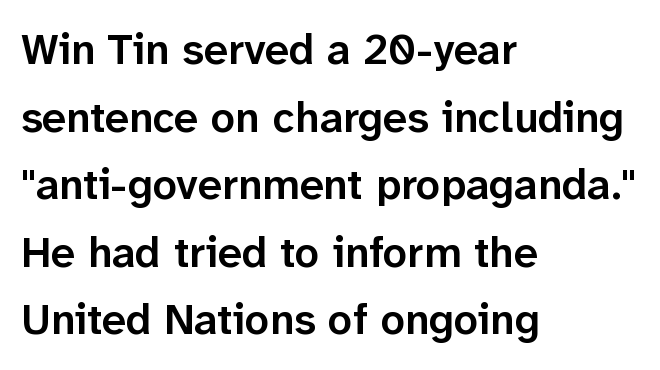
Q: Is the text bold? A: Semi-bold.
Q: Is the text italic (slanted)? A: No, it is upright.
Q: Is the typeface a serif or a sans-serif typeface? A: Sans-serif.
Q: Is the text underlined? A: No.
Q: How is the paragraph aligned? A: Left-aligned.
Q: Is the spacing between letters normal or unusually wide? A: Normal.
Q: Is the spacing between lines tight, normal or loose? A: Normal.
Q: Width (condensed, normal, or wide)? A: Normal.
Q: Stroke contrast? A: Low.
Q: x-height? A: Medium.
Q: Monospaced? A: No.
